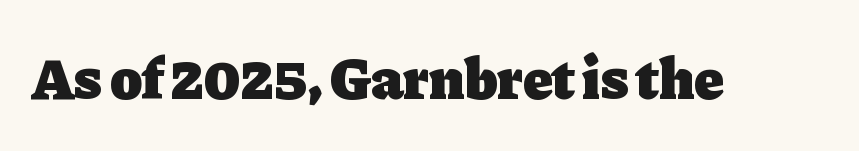
{"serif": "yes", "italic": "no", "bold": "yes", "weight": "heavy", "width": "normal", "stroke_contrast": "low", "x_height": "medium", "monospaced": "no", "underline": "no", "letter_spacing": "normal", "letter_spacing_em": 0.0, "glyph_px": 59}
